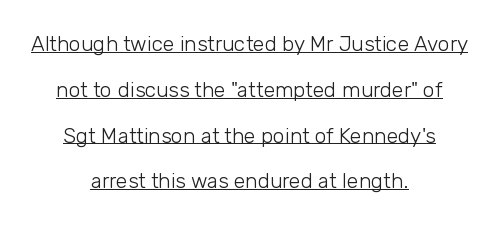
{"italic": "no", "bold": "no", "underline": "yes", "align": "center", "line_spacing": "loose", "line_spacing_ratio": 2.18, "letter_spacing": "normal", "letter_spacing_em": 0.0, "glyph_px": 21}
